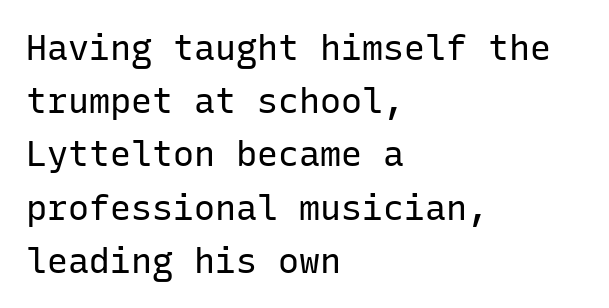
Q: Is the text bold? A: No.
Q: Is the text italic (slanted)? A: No, it is upright.
Q: Is the typeface a serif or a sans-serif typeface? A: Sans-serif.
Q: Is the text underlined? A: No.
Q: How is the paragraph aligned? A: Left-aligned.
Q: Is the spacing between letters normal or unusually wide? A: Normal.
Q: Is the spacing between lines tight, normal or loose? A: Normal.
Q: Width (condensed, normal, or wide)? A: Normal.
Q: Stroke contrast? A: Low.
Q: x-height? A: Medium.
Q: Monospaced? A: Yes.
